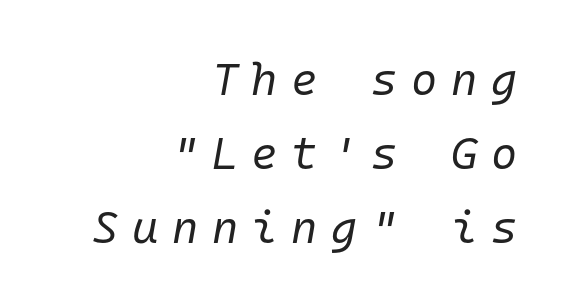
Q: Is the text bold? A: No.
Q: Is the text italic (slanted)? A: Yes, it leans right by about 10 degrees.
Q: Is the text underlined? A: No.
Q: How is the paragraph aligned? A: Right-aligned.
Q: Is the spacing between letters normal or unusually wide? A: Unusually wide.
Q: Is the spacing between lines tight, normal or loose? A: Normal.
Q: Width (condensed, normal, or wide)? A: Normal.
Q: Stroke contrast? A: Low.
Q: x-height? A: Medium.
Q: Monospaced? A: Yes.
